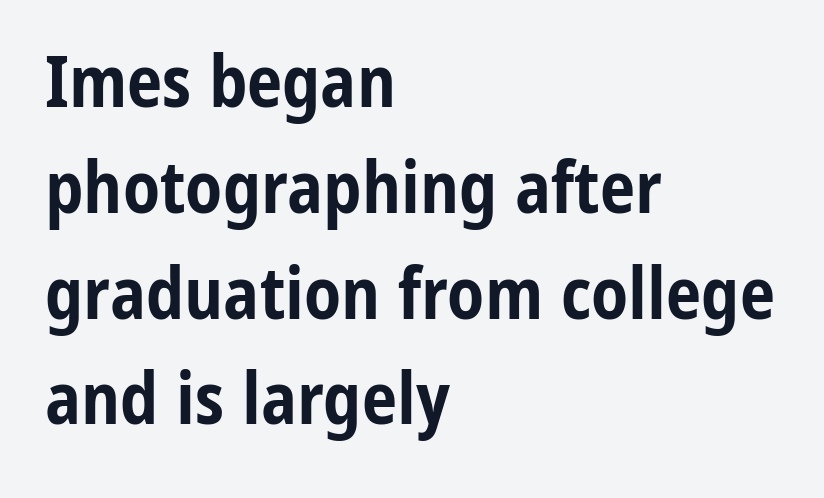
The image shows 71 px bold, condensed sans-serif type, upright; set left-aligned, normal line spacing (1.49x), normal letter spacing, not underlined; low stroke contrast and a medium x-height.
